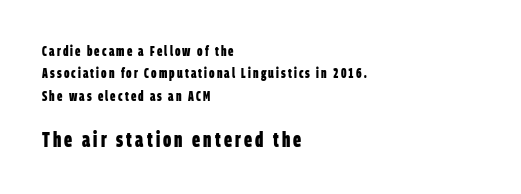
Q: Is the text bold? A: Yes.
Q: Is the text underlined? A: No.
Q: How is the paragraph aligned? A: Left-aligned.
Q: Is the spacing between lines tight, normal or loose? A: Normal.
Q: Which block of text is set in a larger size, the first (top) or the second (bottom)? A: The second (bottom) one.
